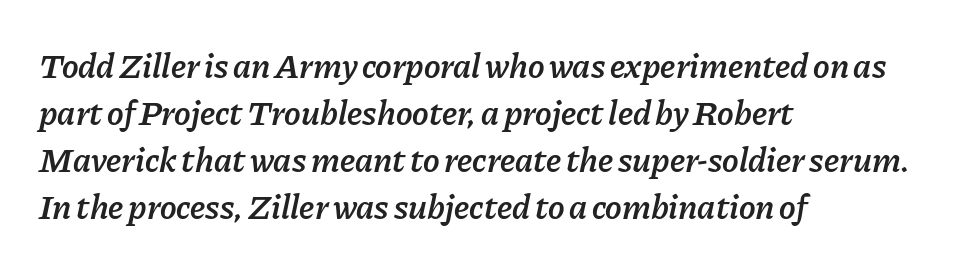
Typeset ragged right — the left edge is the straight one. This block has exactly the height ordinary leading produces. The specimen omits any rule beneath the text block's lines. Every letter is mildly thick-stroked: semibold rather than bold. Tracking here is standard; glyphs follow each other at the usual distance.
